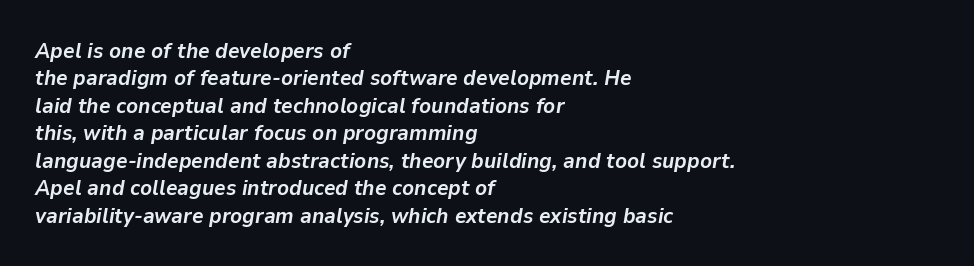
Designer's note — italics engaged. The line-height multiplier appears to be the usual default. Look at the stroke-to-counter ratio: heavy, a bold. The foot of each line stays bare and open.
